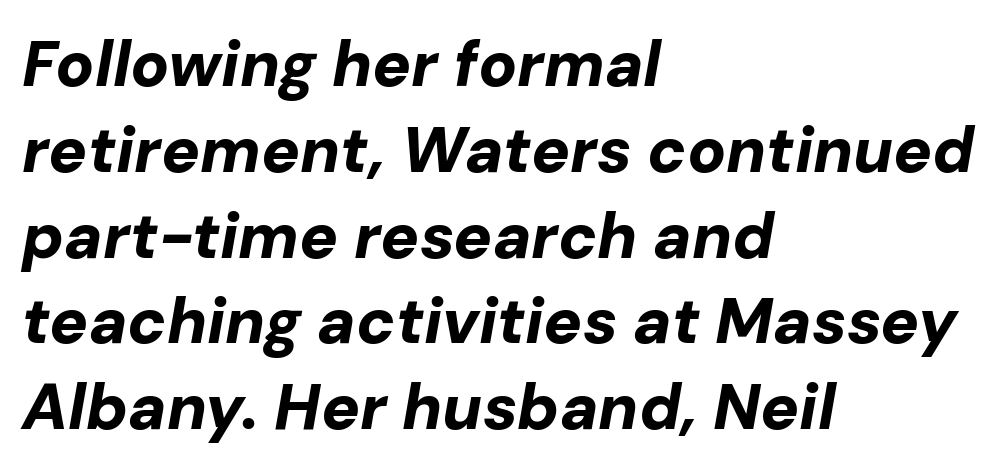
The image shows 64 px bold type, italic (leaning right); set left-aligned, normal line spacing (1.34x), normal letter spacing, not underlined; low stroke contrast and a medium x-height.
